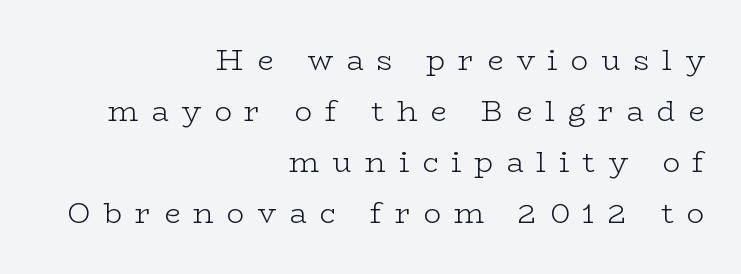
{"serif": "yes", "italic": "no", "bold": "no", "weight": "light", "width": "wide", "stroke_contrast": "low", "x_height": "medium", "monospaced": "no", "underline": "no", "align": "right", "line_spacing_ratio": 1.76, "letter_spacing": "wide", "letter_spacing_em": 0.45, "glyph_px": 29}
